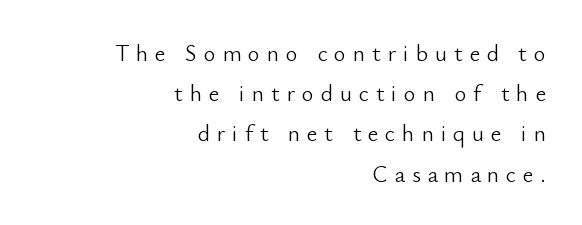
Q: Is the text bold? A: No.
Q: Is the text italic (slanted)? A: No, it is upright.
Q: Is the text underlined? A: No.
Q: How is the paragraph aligned? A: Right-aligned.
Q: Is the spacing between letters normal or unusually wide? A: Unusually wide.
